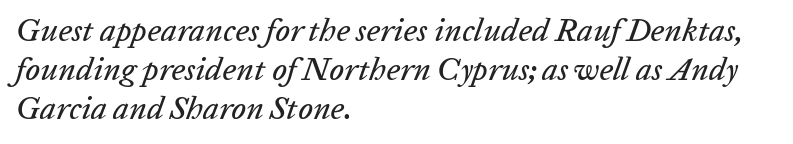
The image shows 32 px text type, italic (leaning right); set left-aligned, line spacing 1.22x, normal letter spacing, not underlined; low stroke contrast and a medium x-height.
